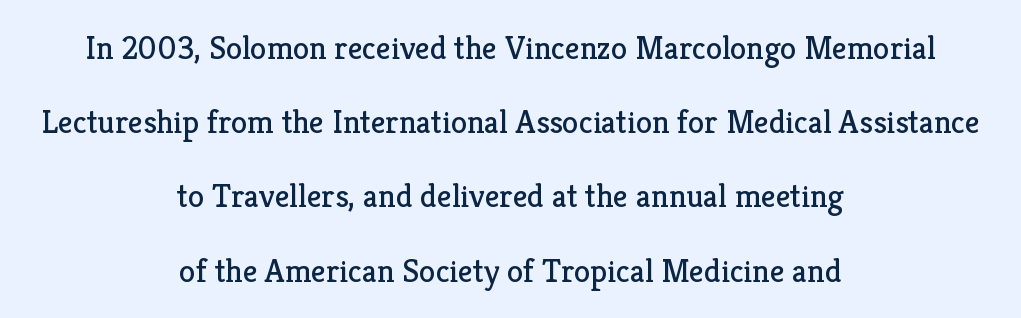
The image shows 33 px regular-weight serif type, upright; set centered, loose line spacing (2.25x), normal letter spacing, not underlined; low stroke contrast and a medium x-height.
